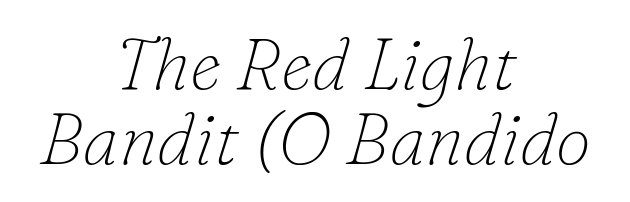
The image shows 71 px thin serif type, italic (leaning right); set centered, tight line spacing (1.05x), normal letter spacing, not underlined; low stroke contrast and a small x-height.
